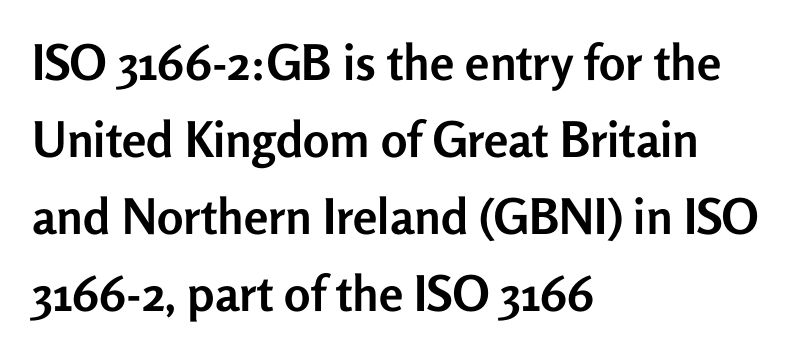
Each letter keeps its own natural width here, so spacing adapts to shape. The letterforms sit shoulder to shoulder at normal distance. The rows are spaced the way most documents space them. The rendering uses a bold face; every stroke is thick and dark. Just letters on the line, the space beneath them empty.
